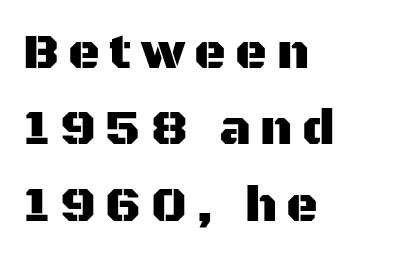
Varying glyph widths throughout — classic text-font behaviour. Unlike a traditional serif, this face leaves its strokes unadorned. Glance below the letters and you will spot only blank space. Evenly set lines give the paragraph a standard silhouette.
